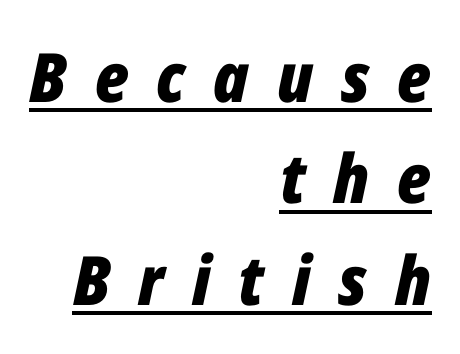
The image shows 68 px bold, condensed type, italic (leaning right); set right-aligned, normal line spacing (1.49x), unusually wide letter spacing (+0.41 em), underlined; low stroke contrast and a medium x-height.
